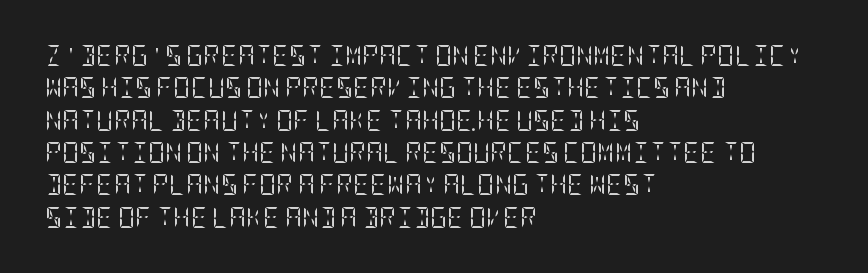
Q: Is the text bold? A: No.
Q: Is the text italic (slanted)? A: No, it is upright.
Q: Is the text underlined? A: No.
Q: How is the paragraph aligned? A: Left-aligned.
Q: Is the spacing between letters normal or unusually wide? A: Normal.
Q: Is the spacing between lines tight, normal or loose? A: Normal.
